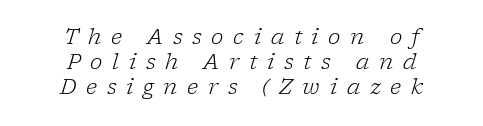
The typography opts for an oblique posture over an upright one. No heavy texture on the line: the type isn't bold. The specimen omits any rule beneath the text block's lines. Centered paragraph, ragged on both sides. These lines have a slow, spaced-out rhythm from letter to letter.
